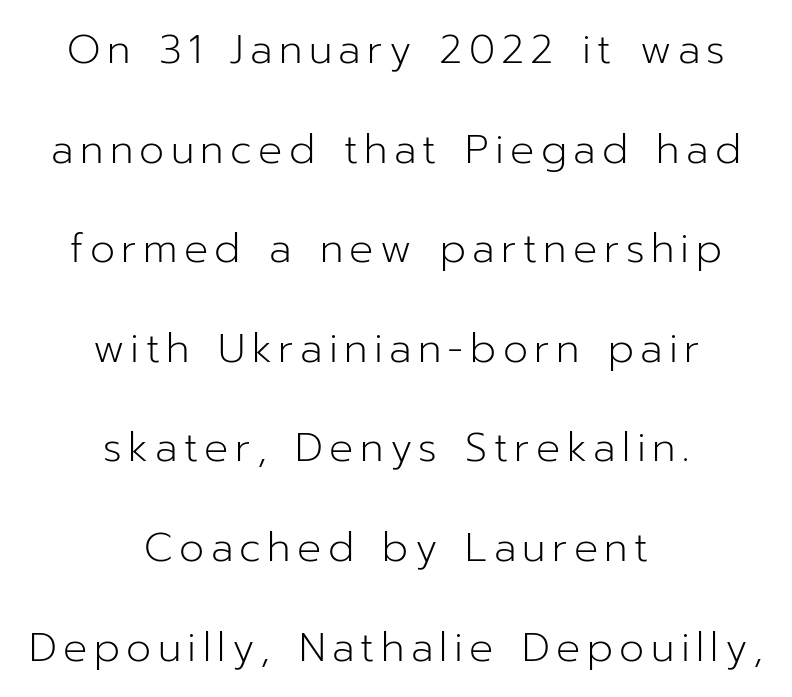
Q: Is the text bold? A: No.
Q: Is the text italic (slanted)? A: No, it is upright.
Q: Is the typeface a serif or a sans-serif typeface? A: Sans-serif.
Q: Is the text underlined? A: No.
Q: How is the paragraph aligned? A: Centered.
Q: Is the spacing between lines tight, normal or loose? A: Loose.
Q: Width (condensed, normal, or wide)? A: Normal.
Q: Stroke contrast? A: Low.
Q: x-height? A: Medium.
Q: Monospaced? A: No.
